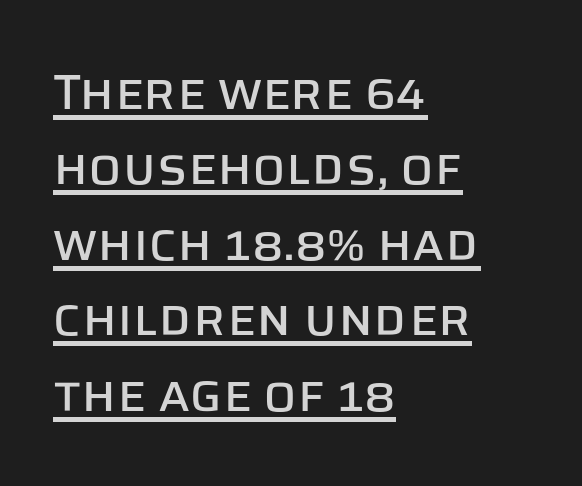
Q: Is the text italic (slanted)? A: No, it is upright.
Q: Is the typeface a serif or a sans-serif typeface? A: Sans-serif.
Q: Is the text underlined? A: Yes.
Q: How is the paragraph aligned? A: Left-aligned.
Q: Is the spacing between letters normal or unusually wide? A: Normal.
Q: Is the spacing between lines tight, normal or loose? A: Normal.
Q: Width (condensed, normal, or wide)? A: Normal.
Q: Stroke contrast? A: Low.
Q: x-height? A: Large.
Q: Monospaced? A: No.
